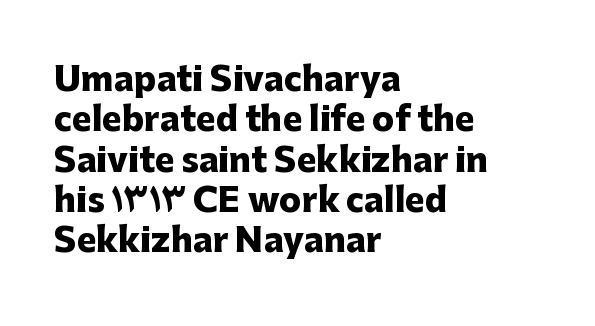
{"serif": "no", "italic": "no", "bold": "yes", "weight": "heavy", "width": "normal", "stroke_contrast": "low", "x_height": "medium", "monospaced": "no", "underline": "no", "align": "left", "line_spacing_ratio": 1.22, "letter_spacing": "normal", "letter_spacing_em": 0.0, "glyph_px": 33}
